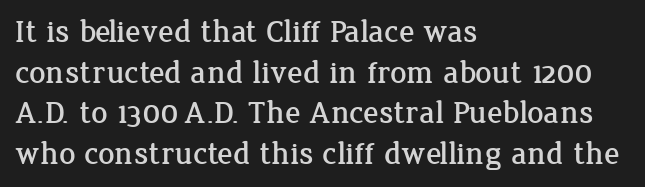
Horizontal bands of white between lines are of average thickness. Typeset ragged right — the left edge is the straight one. Nope, not italic — everything's standing straight. Tracking value appears to be zero — textbook default spacing.
